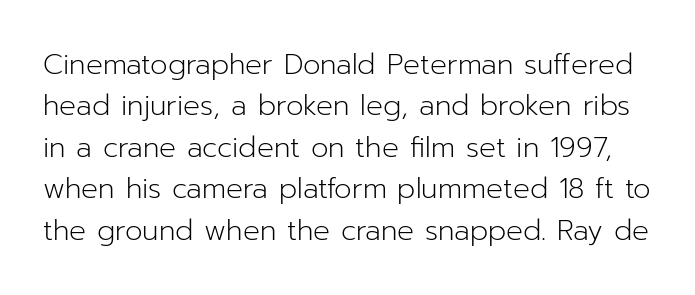
No italicization has been applied; the sample stays upright. The line-height multiplier appears to be the usual default. The face looks like a standard text weight, possibly lighter. Type style note: lacks serifs.
